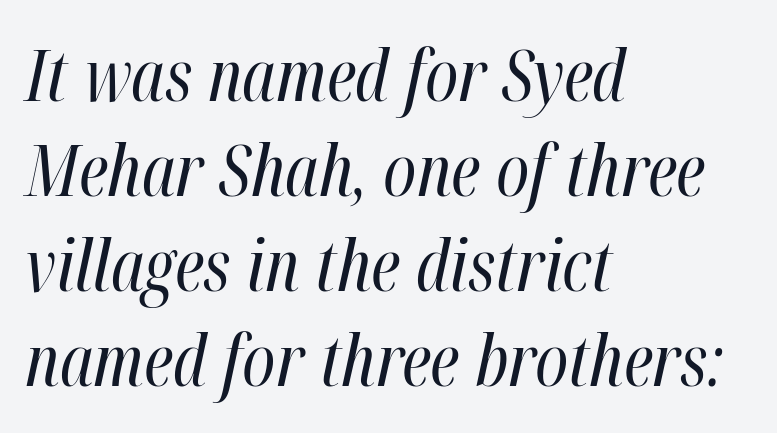
{"italic": "yes", "lean": "right", "slant_degrees": 12, "bold": "no", "weight": "regular", "width": "condensed", "stroke_contrast": "high", "x_height": "medium", "monospaced": "no", "underline": "no", "align": "left", "line_spacing": "normal", "line_spacing_ratio": 1.34, "letter_spacing": "normal", "letter_spacing_em": 0.0, "glyph_px": 71}
